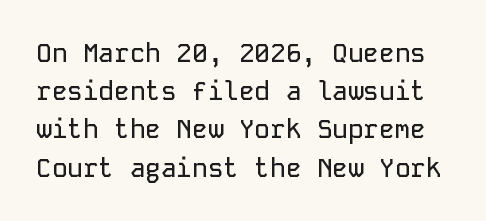
The specimen omits any rule beneath the text block's lines. The line-height multiplier appears to be the usual default. Spacing between characters is what you'd get straight out of the box. When letters stand straight like this, we call the style roman or upright.
